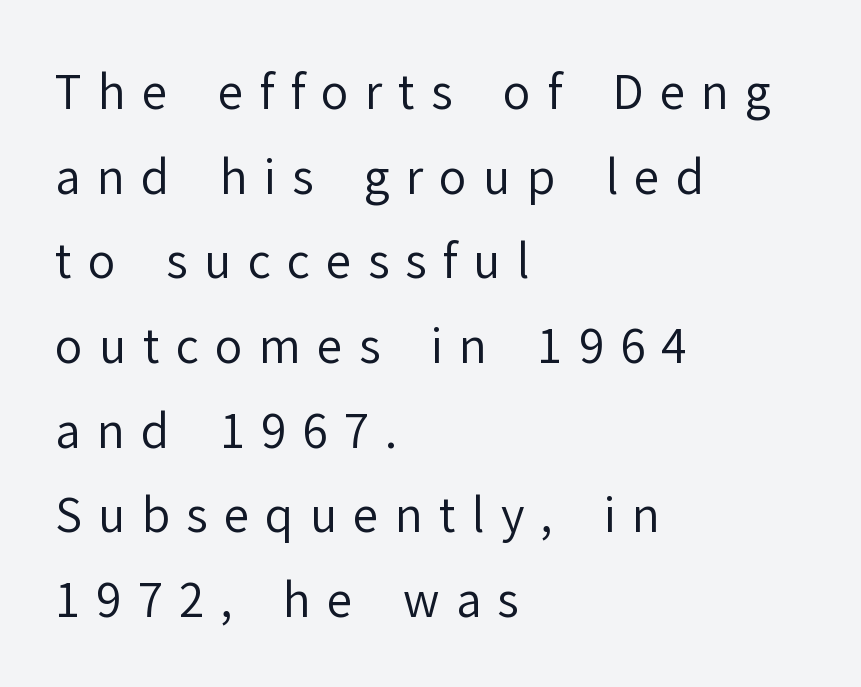
Q: Is the text bold? A: No.
Q: Is the text italic (slanted)? A: No, it is upright.
Q: Is the typeface a serif or a sans-serif typeface? A: Sans-serif.
Q: Is the text underlined? A: No.
Q: How is the paragraph aligned? A: Left-aligned.
Q: Is the spacing between letters normal or unusually wide? A: Unusually wide.
Q: Width (condensed, normal, or wide)? A: Normal.
Q: Stroke contrast? A: Low.
Q: x-height? A: Medium.
Q: Monospaced? A: No.
